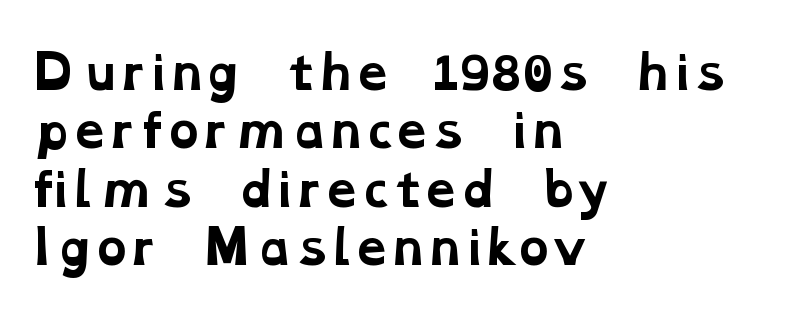
In terms of leading, this rendering sits right in the middle. The rendering uses natural spacing where letterforms have individual widths. A full-strength bold gives these letters their thick strokes. To sum up the face: it has serifs.
